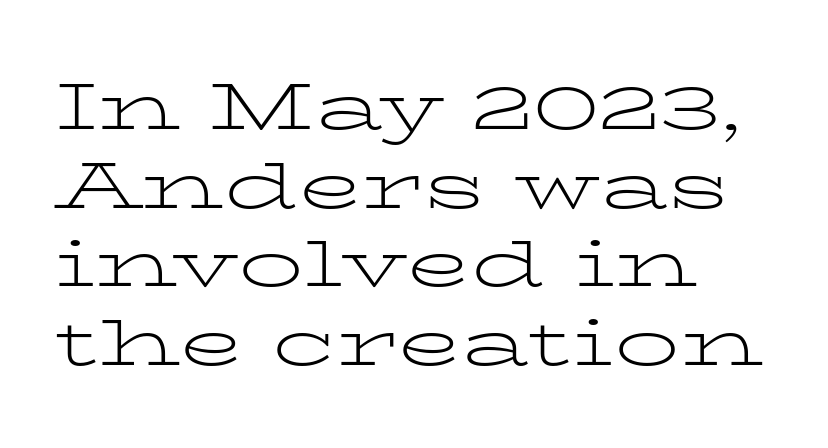
The image shows 65 px light, wide serif type, upright; set left-aligned, line spacing 1.21x, normal letter spacing, not underlined; low stroke contrast and a medium x-height.
